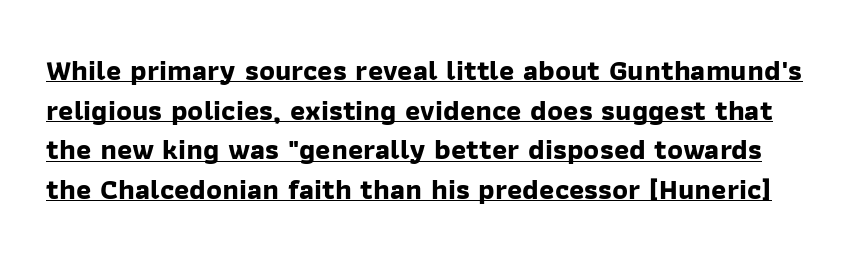
What stands out about the letter spacing? Nothing — it is the standard amount. The type family on display is of the sans-serif kind. The glyphs have the mass of a bold cut. Looks like someone drew a line under every word here.
